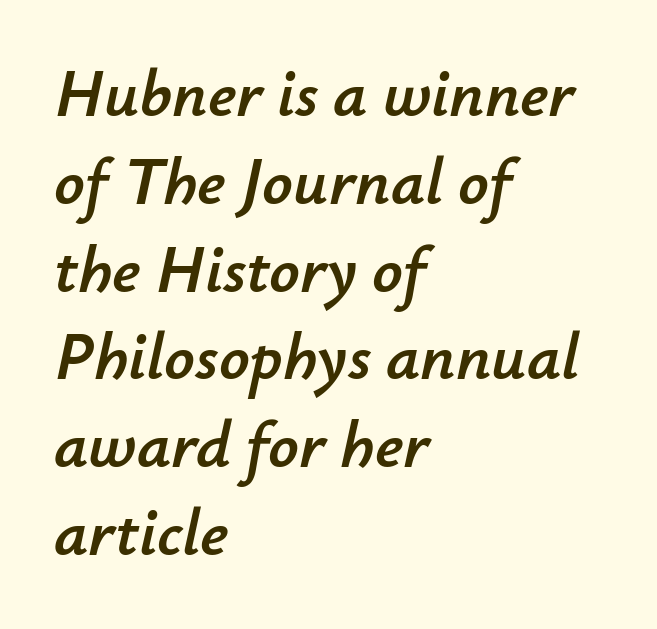
Interline gaps are of average width in this sample. The letters are slanted; this is an italic face. This rendering features lettering with no underline. Glyph-to-glyph distance matches everyday printed text. Short and long lines alike share a common starting point at left.
